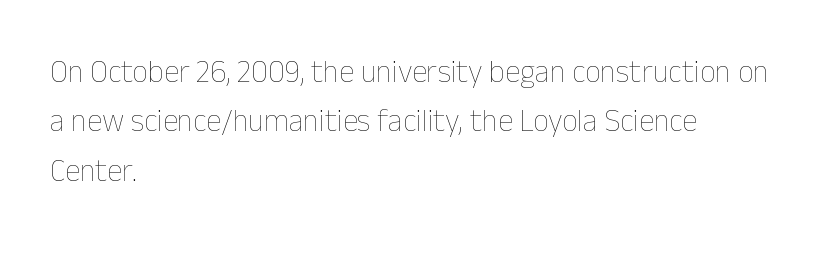
Every character sits straight up, as roman type does. Think standard paragraph weight, or any step lighter than that. Compared with typical paragraphs, the rows here are spaced about the same. Honestly, the letter spacing is just normal — you wouldn't notice it.
